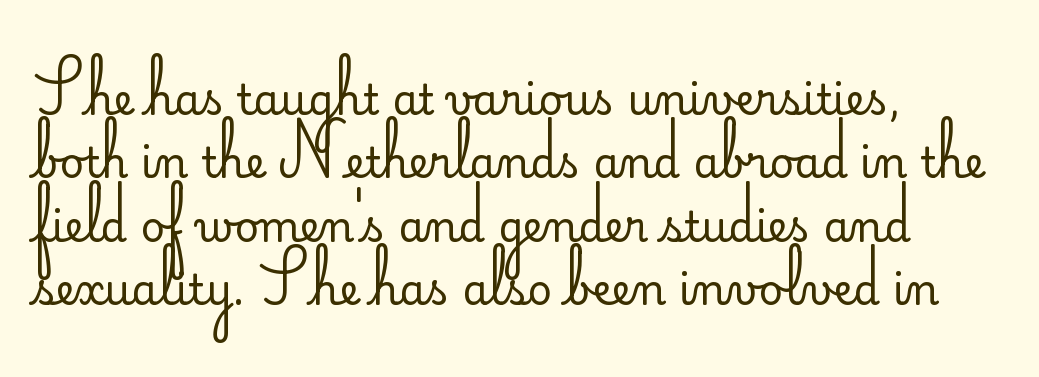
{"serif": "no", "italic": "no", "bold": "no", "weight": "regular", "width": "normal", "stroke_contrast": "low", "x_height": "small", "monospaced": "no", "underline": "no", "align": "left", "line_spacing": "normal", "line_spacing_ratio": 1.51, "letter_spacing": "normal", "letter_spacing_em": 0.0, "glyph_px": 42}
